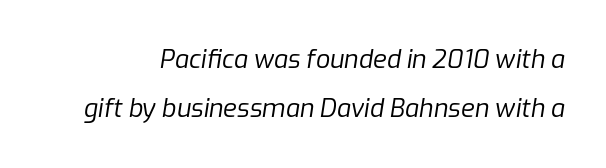
The line texture is even and compact thanks to regular tracking. If you drew a line through each stem, it would be angled. Think standard paragraph weight, or any step lighter than that. Quick note: interline space is abundant. Clear beneath every line of the passage.
